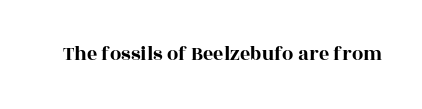
Q: Is the text italic (slanted)? A: No, it is upright.
Q: Is the text underlined? A: No.
Q: Is the spacing between letters normal or unusually wide? A: Normal.
